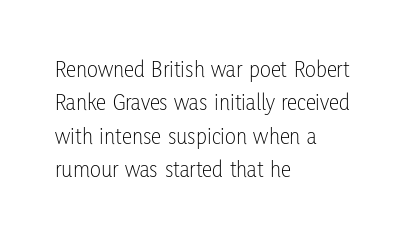
The image shows 23 px text type, upright; set left-aligned, normal line spacing (1.45x), normal letter spacing, not underlined.
